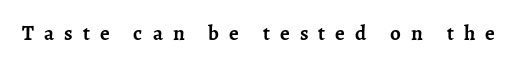
{"italic": "no", "bold": "yes", "underline": "no", "letter_spacing": "wide", "letter_spacing_em": 0.48, "glyph_px": 21}
